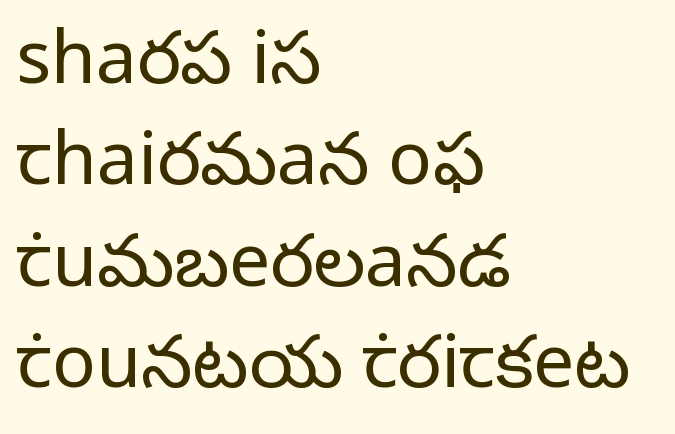
The image shows 73 px regular-weight sans-serif type, upright; set left-aligned, normal line spacing (1.39x), normal letter spacing, not underlined; low stroke contrast and a medium x-height.
